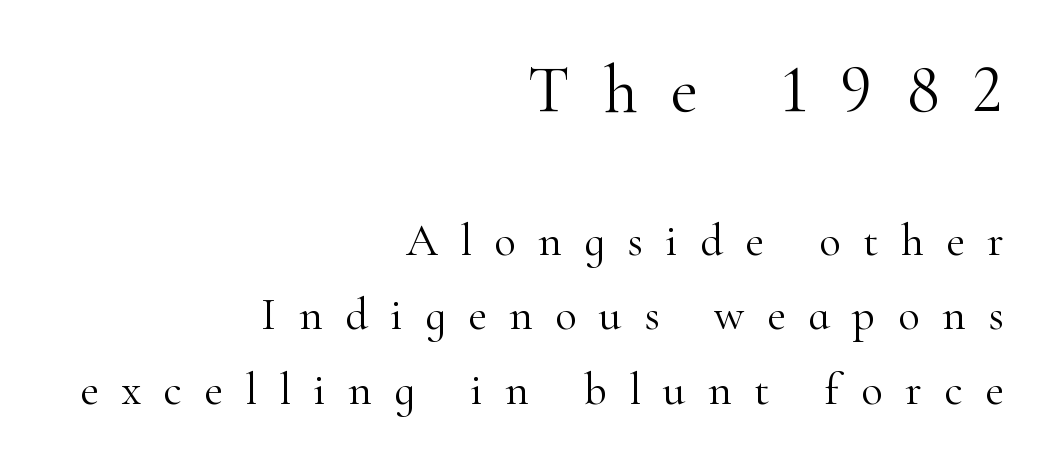
{"serif": "yes", "italic": "no", "bold": "no", "weight": "light", "width": "normal", "stroke_contrast": "high", "x_height": "small", "monospaced": "no", "underline": "no", "align": "right", "line_spacing": "normal", "line_spacing_ratio": 1.65, "letter_spacing": "wide", "letter_spacing_em": 0.5, "larger_block": "first", "size_ratio": 1.49, "glyph_px": 67}
